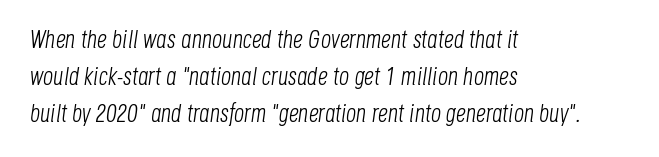
{"italic": "yes", "lean": "right", "slant_degrees": 8, "bold": "no", "underline": "no", "align": "left", "line_spacing": "normal", "line_spacing_ratio": 1.49, "letter_spacing": "normal", "letter_spacing_em": 0.0, "glyph_px": 25}
